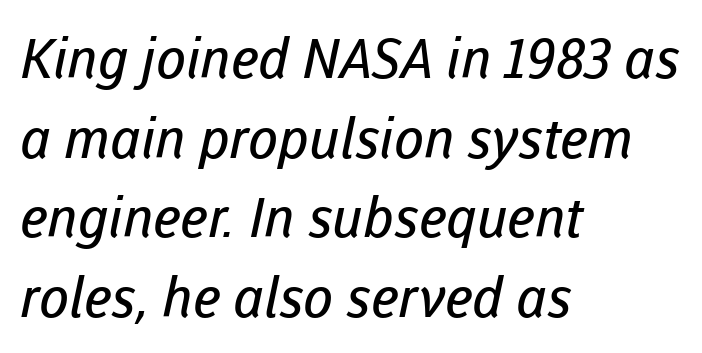
Beneath every word, the page is bare. Is this a heavy cut? Hardly; it is regular or lighter. Typeset ragged right — the left edge is the straight one. Each letter keeps its own natural width here, so spacing adapts to shape.
